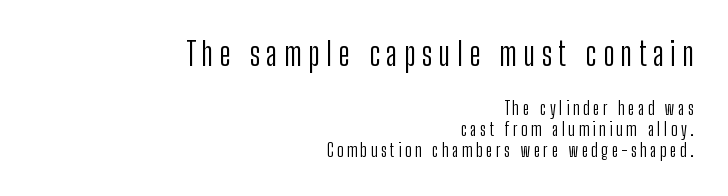
{"serif": "no", "italic": "no", "bold": "no", "weight": "light", "width": "condensed", "stroke_contrast": "low", "x_height": "medium", "monospaced": "no", "underline": "no", "align": "right", "line_spacing_ratio": 1.17, "letter_spacing": "wide", "letter_spacing_em": 0.2, "larger_block": "first", "size_ratio": 1.78, "glyph_px": 32}
